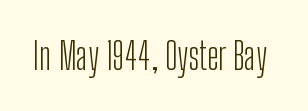
The image shows 37 px light, condensed sans-serif type, upright; set normal letter spacing, not underlined; low stroke contrast and a medium x-height.
